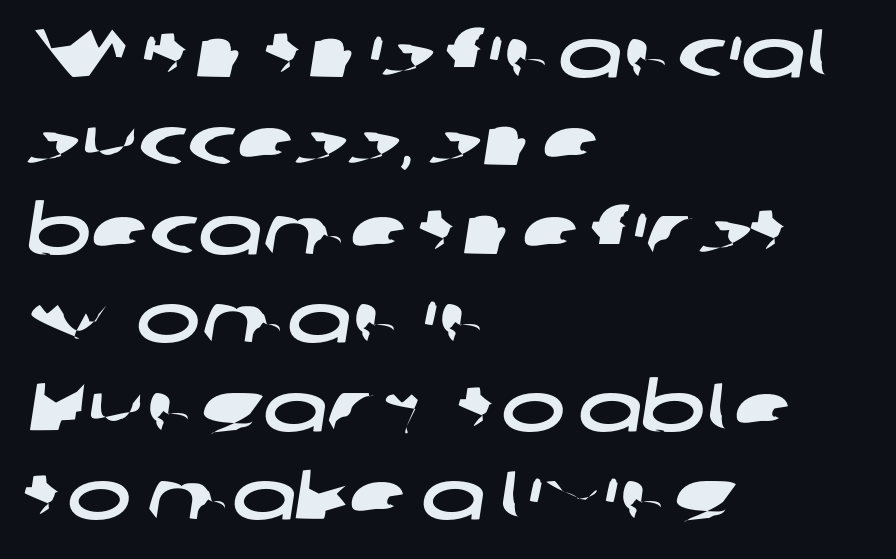
Q: Is the typeface a serif or a sans-serif typeface? A: Sans-serif.
Q: Is the text underlined? A: No.
Q: How is the paragraph aligned? A: Left-aligned.
Q: Is the spacing between letters normal or unusually wide? A: Normal.
Q: Is the spacing between lines tight, normal or loose? A: Normal.
Q: Width (condensed, normal, or wide)? A: Wide.
Q: Stroke contrast? A: Low.
Q: x-height? A: Medium.
Q: Monospaced? A: No.
